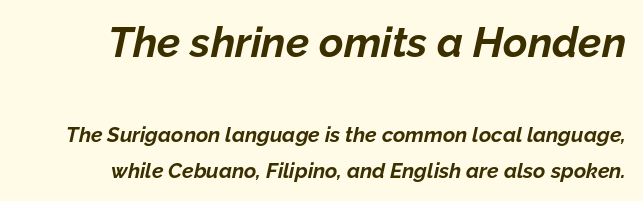
{"italic": "yes", "lean": "right", "slant_degrees": 12, "bold": "yes", "weight": "bold", "width": "normal", "stroke_contrast": "low", "x_height": "medium", "monospaced": "no", "underline": "no", "line_spacing_ratio": 1.71, "letter_spacing": "normal", "letter_spacing_em": 0.0, "larger_block": "first", "size_ratio": 2.0, "glyph_px": 42}
